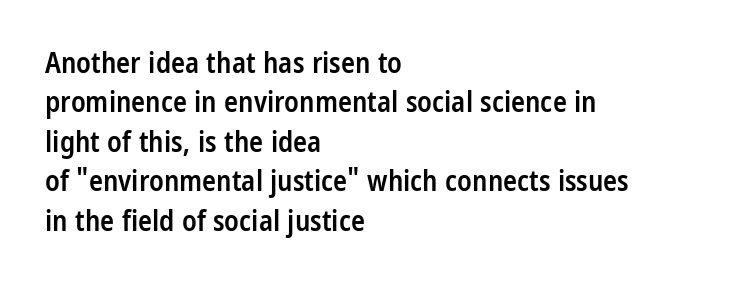
{"serif": "no", "italic": "no", "bold": "semi", "weight": "semibold", "width": "condensed", "stroke_contrast": "low", "x_height": "large", "monospaced": "no", "underline": "no", "align": "left", "line_spacing": "normal", "line_spacing_ratio": 1.36, "letter_spacing": "normal", "letter_spacing_em": 0.0, "glyph_px": 29}
